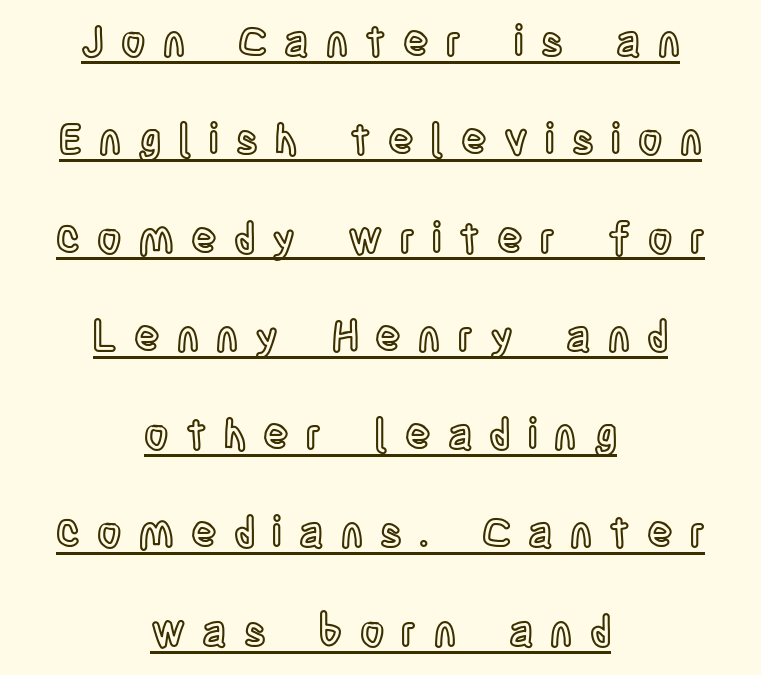
{"italic": "no", "width": "condensed", "x_height": "large", "monospaced": "no", "underline": "yes", "align": "center", "line_spacing": "loose", "line_spacing_ratio": 2.34, "letter_spacing": "wide", "letter_spacing_em": 0.41, "glyph_px": 42}
